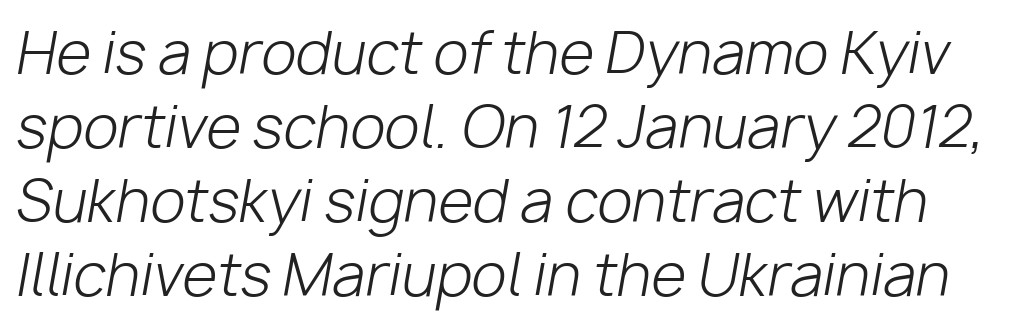
Each word holds together tightly as a unit, with standard inter-letter gaps. These lines are rendered in a variable-pitch font. Descender tails drop into unmarked territory. The passage shown leans; its letterforms are oblique. Quick note: interline space is typical.
